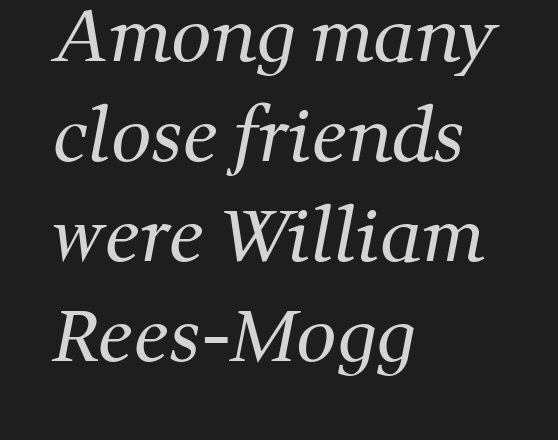
Q: Is the text bold? A: No.
Q: Is the typeface a serif or a sans-serif typeface? A: Serif.
Q: Is the text underlined? A: No.
Q: How is the paragraph aligned? A: Left-aligned.
Q: Is the spacing between letters normal or unusually wide? A: Normal.
Q: Is the spacing between lines tight, normal or loose? A: Normal.
Q: Width (condensed, normal, or wide)? A: Normal.
Q: Stroke contrast? A: Medium.
Q: x-height? A: Medium.
Q: Monospaced? A: No.
